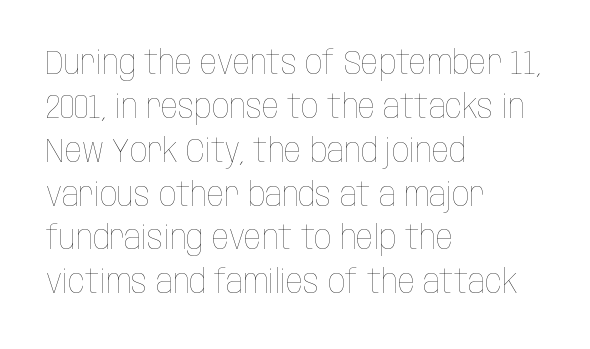
Q: Is the text bold? A: No.
Q: Is the text italic (slanted)? A: No, it is upright.
Q: Is the text underlined? A: No.
Q: How is the paragraph aligned? A: Left-aligned.
Q: Is the spacing between letters normal or unusually wide? A: Normal.
Q: Is the spacing between lines tight, normal or loose? A: Normal.
Q: Width (condensed, normal, or wide)? A: Condensed.
Q: Stroke contrast? A: Low.
Q: x-height? A: Large.
Q: Monospaced? A: No.
